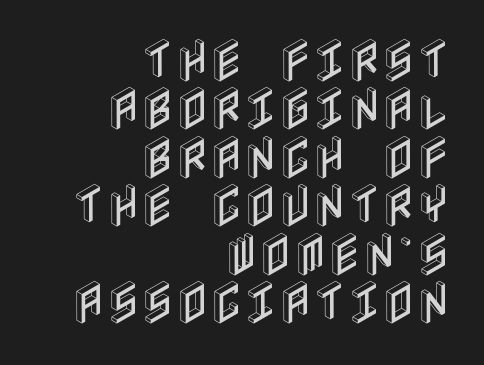
{"italic": "no", "width": "condensed", "x_height": "large", "underline": "no", "align": "right", "line_spacing": "tight", "line_spacing_ratio": 1.03, "letter_spacing": "normal", "letter_spacing_em": 0.0, "glyph_px": 47}
